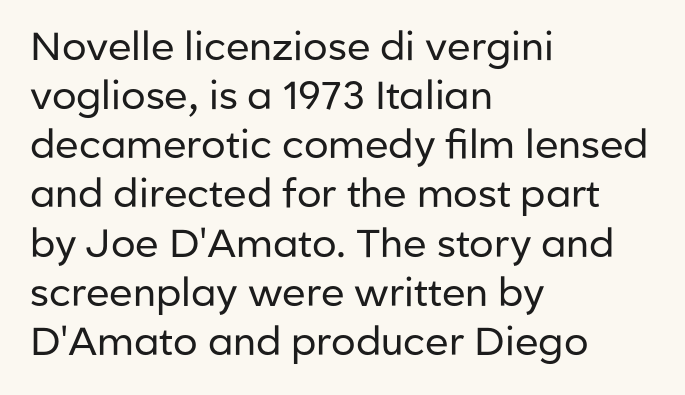
Q: Is the text bold? A: No.
Q: Is the text italic (slanted)? A: No, it is upright.
Q: Is the typeface a serif or a sans-serif typeface? A: Sans-serif.
Q: Is the text underlined? A: No.
Q: How is the paragraph aligned? A: Left-aligned.
Q: Is the spacing between letters normal or unusually wide? A: Normal.
Q: Is the spacing between lines tight, normal or loose? A: Normal.
Q: Width (condensed, normal, or wide)? A: Normal.
Q: Stroke contrast? A: Low.
Q: x-height? A: Medium.
Q: Monospaced? A: No.
